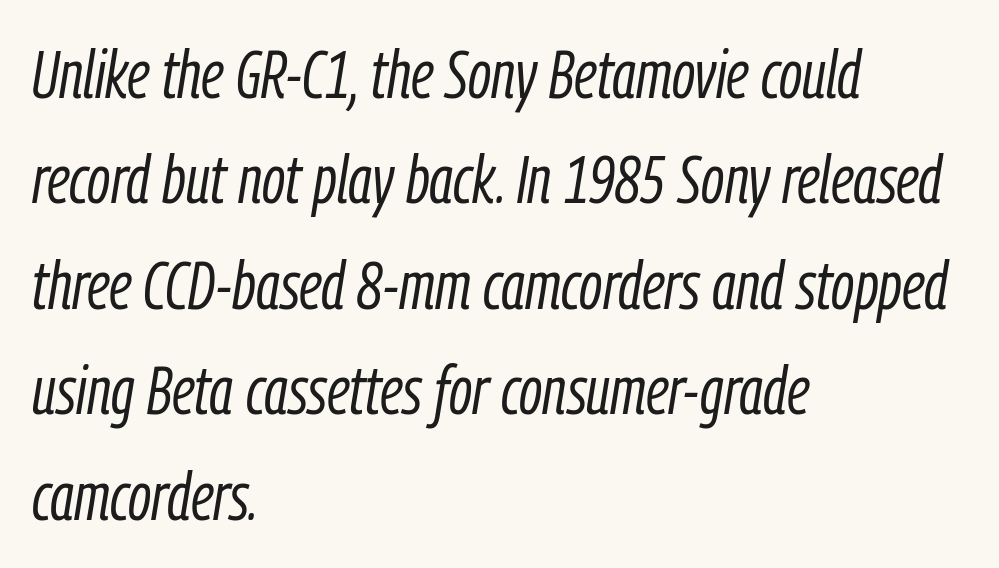
Only glyphs here, with clear space below each row. The face used here is proportionally spaced, like ordinary book or web type. The compositor pushed each line to the left boundary. Observe the ordinary spacing: letters are neighbours, not strangers. A typesetter would call this leading conventional body-copy spacing. Ink coverage per letter is moderate at most.
